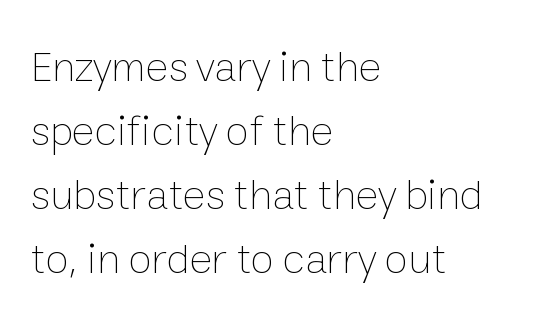
{"italic": "no", "bold": "no", "weight": "thin", "width": "normal", "stroke_contrast": "low", "x_height": "medium", "monospaced": "no", "underline": "no", "align": "left", "line_spacing": "normal", "line_spacing_ratio": 1.49, "letter_spacing": "normal", "letter_spacing_em": 0.0, "glyph_px": 43}
